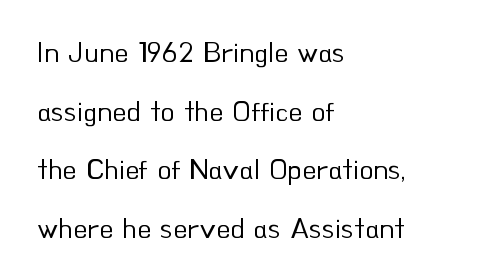
{"serif": "no", "italic": "no", "bold": "no", "weight": "regular", "width": "normal", "stroke_contrast": "low", "x_height": "small", "monospaced": "no", "underline": "no", "align": "left", "line_spacing": "loose", "line_spacing_ratio": 2.02, "letter_spacing": "normal", "letter_spacing_em": 0.0, "glyph_px": 29}
